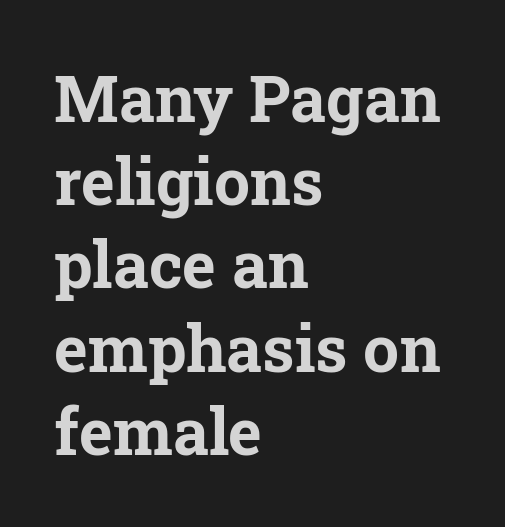
Q: Is the text bold? A: Yes.
Q: Is the text italic (slanted)? A: No, it is upright.
Q: Is the typeface a serif or a sans-serif typeface? A: Serif.
Q: Is the text underlined? A: No.
Q: How is the paragraph aligned? A: Left-aligned.
Q: Is the spacing between letters normal or unusually wide? A: Normal.
Q: Is the spacing between lines tight, normal or loose? A: Normal.
Q: Width (condensed, normal, or wide)? A: Normal.
Q: Stroke contrast? A: Low.
Q: x-height? A: Medium.
Q: Monospaced? A: No.
